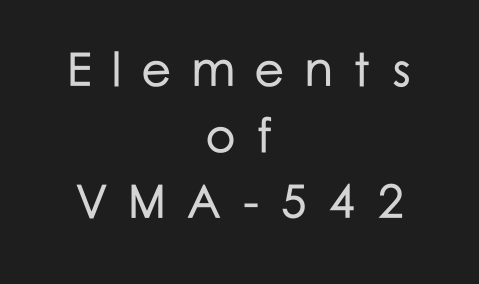
The image shows 48 px sans-serif type, upright; set centered, normal line spacing (1.37x), unusually wide letter spacing (+0.41 em), not underlined; low stroke contrast and a medium x-height.
